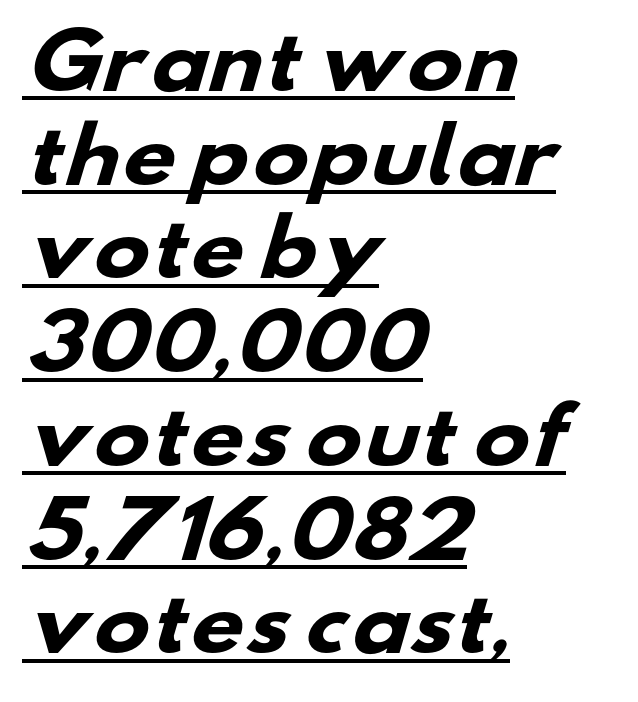
The image shows 75 px heavy, wide sans-serif type; set left-aligned, normal line spacing (1.25x), normal letter spacing, underlined; low stroke contrast and a small x-height.
